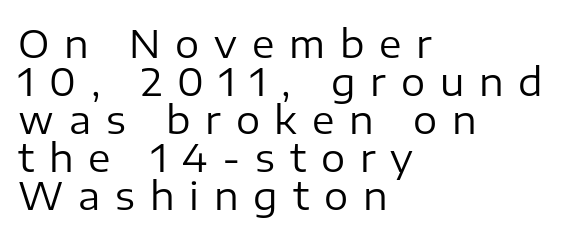
Q: Is the text bold? A: No.
Q: Is the text italic (slanted)? A: No, it is upright.
Q: Is the typeface a serif or a sans-serif typeface? A: Sans-serif.
Q: Is the text underlined? A: No.
Q: How is the paragraph aligned? A: Left-aligned.
Q: Is the spacing between letters normal or unusually wide? A: Unusually wide.
Q: Is the spacing between lines tight, normal or loose? A: Tight.
Q: Width (condensed, normal, or wide)? A: Normal.
Q: Stroke contrast? A: Low.
Q: x-height? A: Medium.
Q: Monospaced? A: No.
